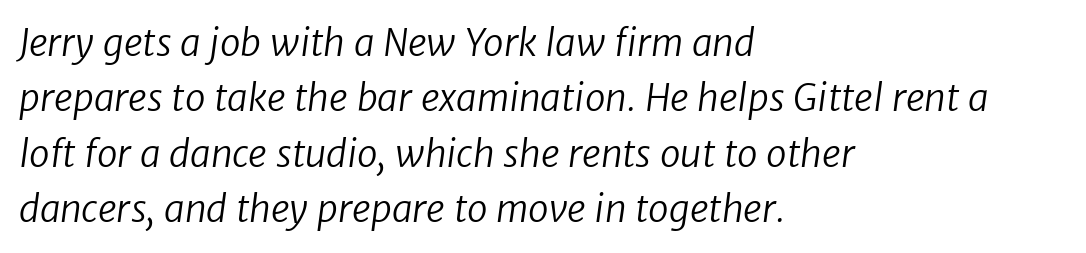
Q: Is the text bold? A: No.
Q: Is the typeface a serif or a sans-serif typeface? A: Sans-serif.
Q: Is the text underlined? A: No.
Q: How is the paragraph aligned? A: Left-aligned.
Q: Is the spacing between letters normal or unusually wide? A: Normal.
Q: Is the spacing between lines tight, normal or loose? A: Normal.
Q: Width (condensed, normal, or wide)? A: Normal.
Q: Stroke contrast? A: Low.
Q: x-height? A: Medium.
Q: Monospaced? A: No.
